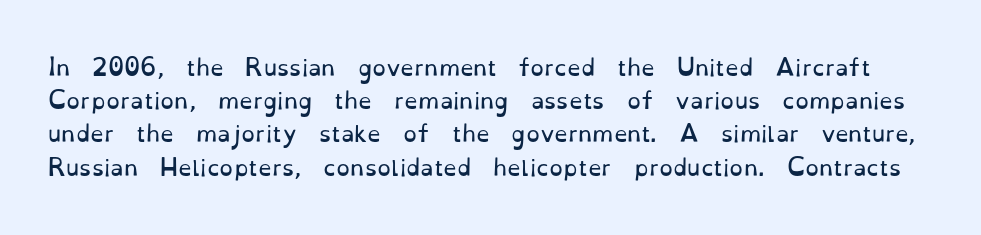
{"italic": "no", "bold": "no", "underline": "no", "line_spacing": "normal", "line_spacing_ratio": 1.51, "letter_spacing": "normal", "letter_spacing_em": 0.0, "glyph_px": 22}
